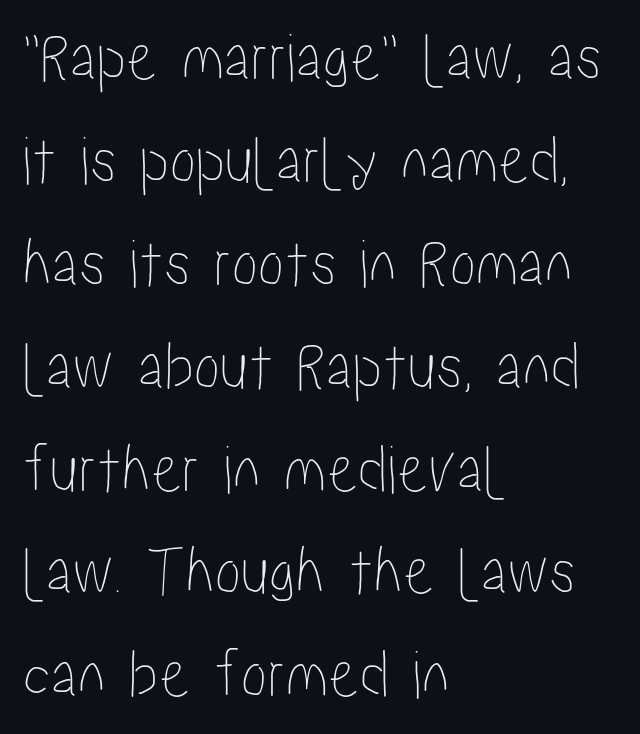
{"italic": "no", "width": "condensed", "stroke_contrast": "low", "x_height": "medium", "monospaced": "no", "underline": "no", "align": "left", "line_spacing": "normal", "line_spacing_ratio": 1.47, "letter_spacing": "normal", "letter_spacing_em": 0.0, "glyph_px": 70}
